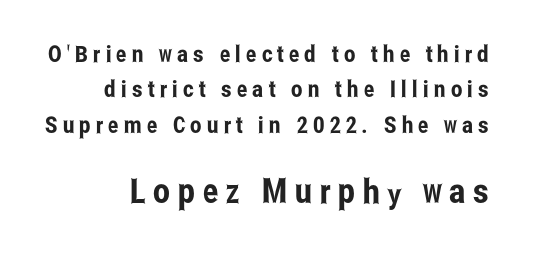
Q: Is the text italic (slanted)? A: No, it is upright.
Q: Is the typeface a serif or a sans-serif typeface? A: Sans-serif.
Q: Is the text underlined? A: No.
Q: How is the paragraph aligned? A: Right-aligned.
Q: Is the spacing between letters normal or unusually wide? A: Unusually wide.
Q: Is the spacing between lines tight, normal or loose? A: Normal.
Q: Which block of text is set in a larger size, the first (top) or the second (bottom)? A: The second (bottom) one.
Q: Width (condensed, normal, or wide)? A: Condensed.
Q: Stroke contrast? A: Low.
Q: x-height? A: Medium.
Q: Monospaced? A: No.
